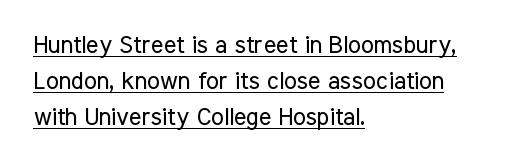
{"italic": "no", "bold": "no", "underline": "yes", "align": "left", "line_spacing": "normal", "line_spacing_ratio": 1.49, "letter_spacing": "normal", "letter_spacing_em": 0.0, "glyph_px": 24}
